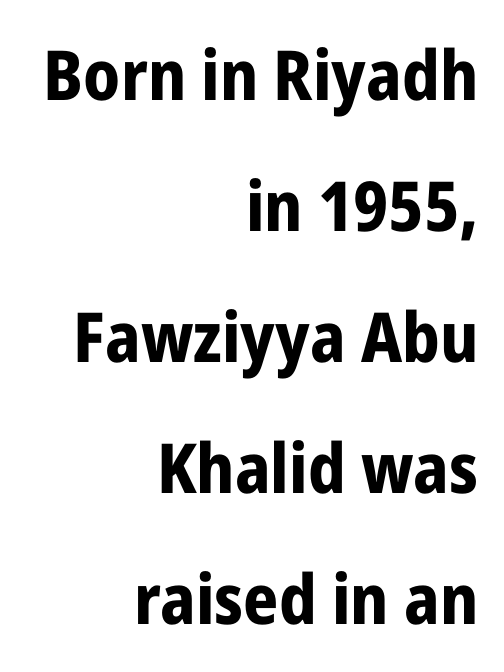
Q: Is the text bold? A: Yes.
Q: Is the text italic (slanted)? A: No, it is upright.
Q: Is the typeface a serif or a sans-serif typeface? A: Sans-serif.
Q: Is the text underlined? A: No.
Q: How is the paragraph aligned? A: Right-aligned.
Q: Is the spacing between letters normal or unusually wide? A: Normal.
Q: Is the spacing between lines tight, normal or loose? A: Loose.
Q: Width (condensed, normal, or wide)? A: Condensed.
Q: Stroke contrast? A: Low.
Q: x-height? A: Medium.
Q: Monospaced? A: No.
